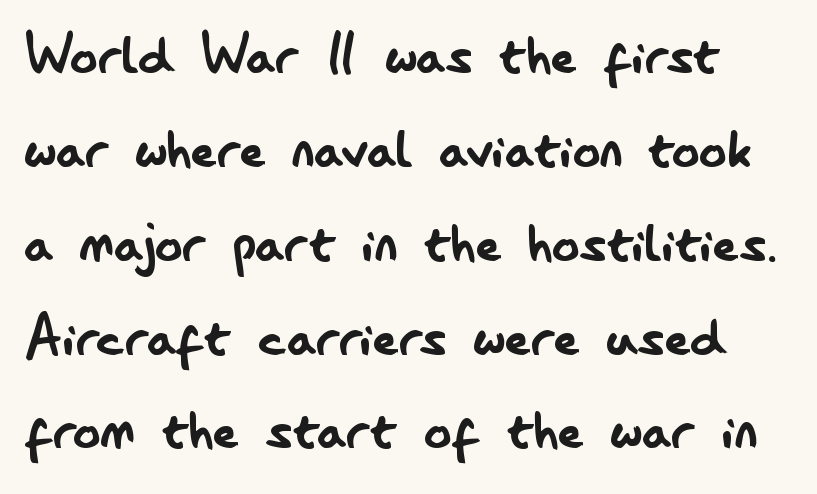
Q: Is the text bold? A: No.
Q: Is the text italic (slanted)? A: No, it is upright.
Q: Is the typeface a serif or a sans-serif typeface? A: Sans-serif.
Q: Is the text underlined? A: No.
Q: Is the spacing between letters normal or unusually wide? A: Normal.
Q: Is the spacing between lines tight, normal or loose? A: Normal.
Q: Width (condensed, normal, or wide)? A: Condensed.
Q: Stroke contrast? A: Low.
Q: x-height? A: Small.
Q: Monospaced? A: No.
